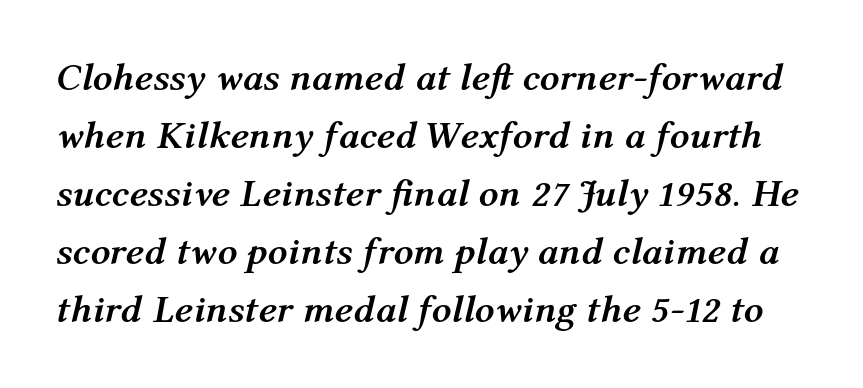
{"italic": "yes", "lean": "right", "slant_degrees": 12, "bold": "yes", "weight": "semibold", "width": "normal", "stroke_contrast": "medium", "x_height": "medium", "monospaced": "no", "underline": "no", "line_spacing": "normal", "line_spacing_ratio": 1.49, "letter_spacing": "normal", "letter_spacing_em": 0.0, "glyph_px": 39}
